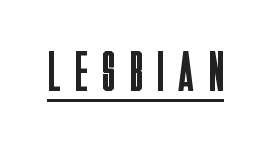
{"serif": "no", "italic": "no", "bold": "no", "weight": "regular", "width": "condensed", "stroke_contrast": "low", "x_height": "large", "monospaced": "no", "underline": "yes", "letter_spacing": "wide", "letter_spacing_em": 0.27, "glyph_px": 57}
